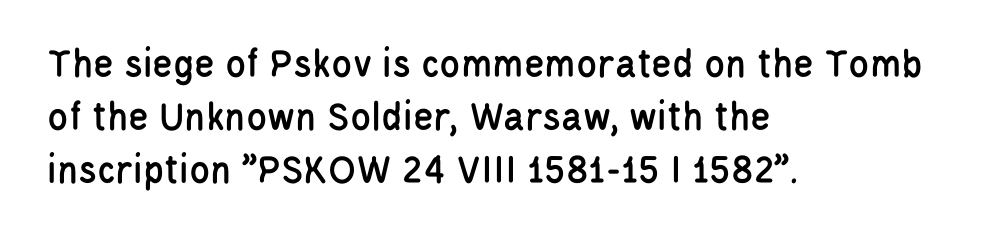
Q: Is the text italic (slanted)? A: No, it is upright.
Q: Is the typeface a serif or a sans-serif typeface? A: Sans-serif.
Q: Is the text underlined? A: No.
Q: How is the paragraph aligned? A: Left-aligned.
Q: Is the spacing between letters normal or unusually wide? A: Normal.
Q: Is the spacing between lines tight, normal or loose? A: Normal.
Q: Width (condensed, normal, or wide)? A: Condensed.
Q: Stroke contrast? A: Low.
Q: x-height? A: Large.
Q: Monospaced? A: No.
